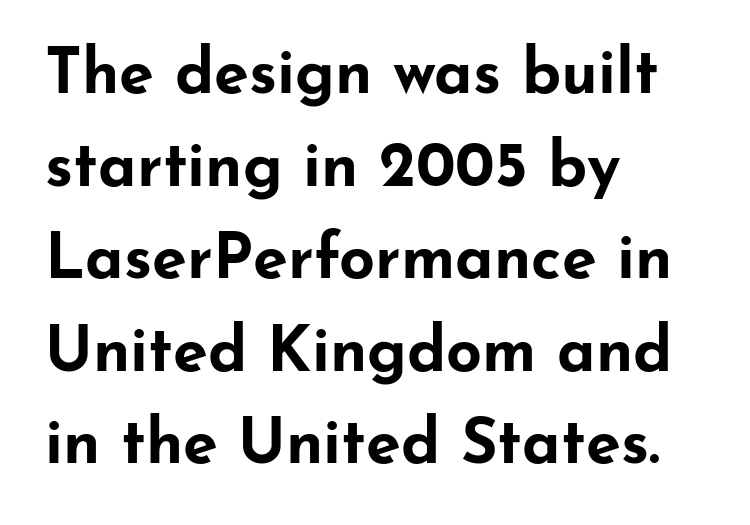
Q: Is the text bold? A: Yes.
Q: Is the text italic (slanted)? A: No, it is upright.
Q: Is the typeface a serif or a sans-serif typeface? A: Sans-serif.
Q: Is the text underlined? A: No.
Q: How is the paragraph aligned? A: Left-aligned.
Q: Is the spacing between letters normal or unusually wide? A: Normal.
Q: Is the spacing between lines tight, normal or loose? A: Normal.
Q: Width (condensed, normal, or wide)? A: Wide.
Q: Stroke contrast? A: Low.
Q: x-height? A: Small.
Q: Monospaced? A: No.
